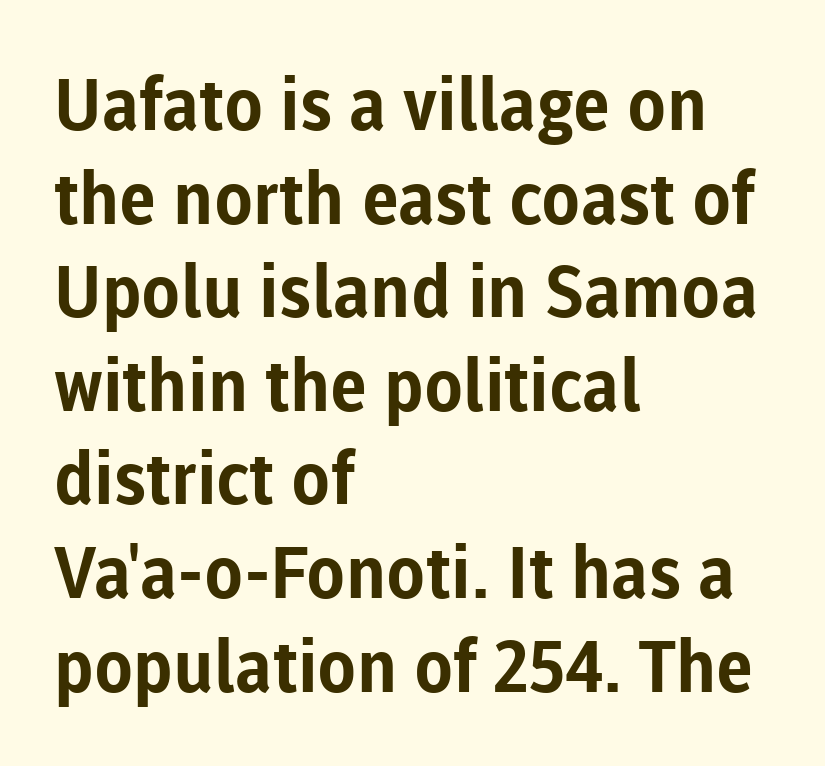
Q: Is the text bold? A: Yes.
Q: Is the text italic (slanted)? A: No, it is upright.
Q: Is the typeface a serif or a sans-serif typeface? A: Sans-serif.
Q: Is the text underlined? A: No.
Q: How is the paragraph aligned? A: Left-aligned.
Q: Is the spacing between letters normal or unusually wide? A: Normal.
Q: Is the spacing between lines tight, normal or loose? A: Normal.
Q: Width (condensed, normal, or wide)? A: Normal.
Q: Stroke contrast? A: Low.
Q: x-height? A: Medium.
Q: Monospaced? A: No.
